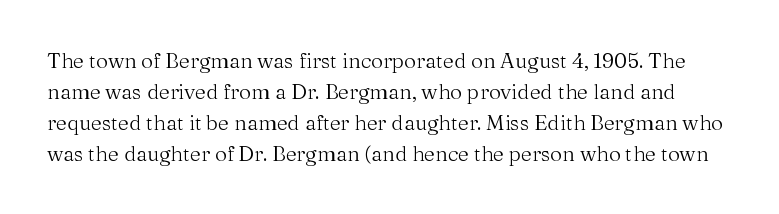
{"italic": "no", "bold": "no", "underline": "no", "line_spacing": "normal", "line_spacing_ratio": 1.47, "letter_spacing": "normal", "letter_spacing_em": 0.0, "glyph_px": 21}
